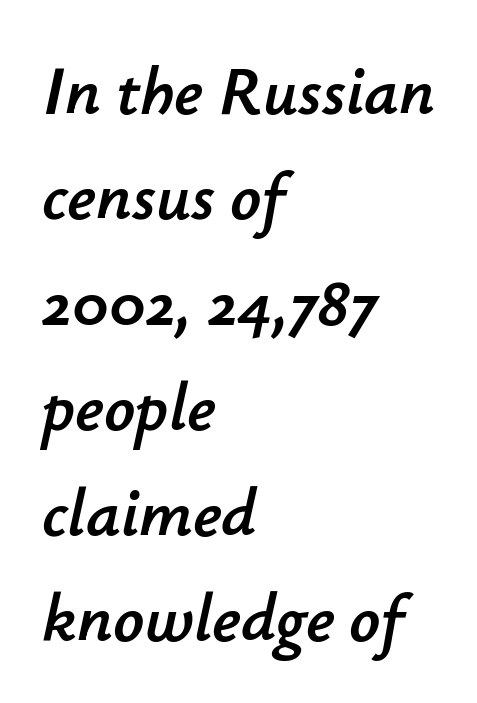
Q: Is the text italic (slanted)? A: Yes, it leans right by about 12 degrees.
Q: Is the text underlined? A: No.
Q: How is the paragraph aligned? A: Left-aligned.
Q: Is the spacing between letters normal or unusually wide? A: Normal.
Q: Is the spacing between lines tight, normal or loose? A: Normal.
Q: Width (condensed, normal, or wide)? A: Normal.
Q: Stroke contrast? A: Low.
Q: x-height? A: Small.
Q: Monospaced? A: No.
